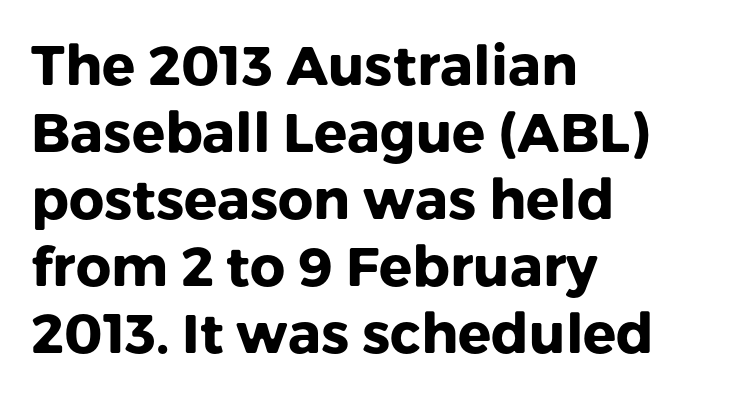
The image shows 55 px heavy sans-serif type, upright; set left-aligned, line spacing 1.22x, normal letter spacing, not underlined; low stroke contrast and a medium x-height.
